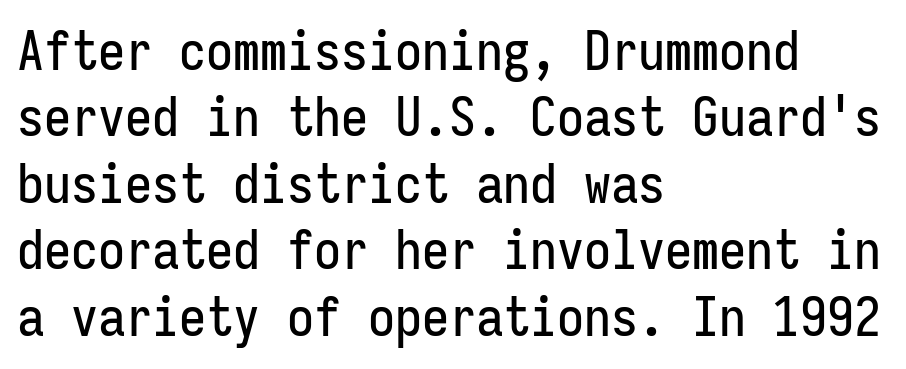
Q: Is the text italic (slanted)? A: No, it is upright.
Q: Is the typeface a serif or a sans-serif typeface? A: Sans-serif.
Q: Is the text underlined? A: No.
Q: How is the paragraph aligned? A: Left-aligned.
Q: Is the spacing between letters normal or unusually wide? A: Normal.
Q: Width (condensed, normal, or wide)? A: Condensed.
Q: Stroke contrast? A: Low.
Q: x-height? A: Medium.
Q: Monospaced? A: Yes.
